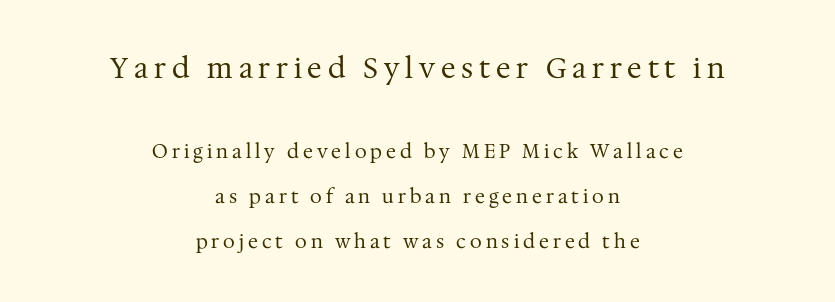
Counters stay open thanks to moderate or lighter strokes. The gaps between neighbouring characters are conspicuously large. Here the designer chose a conventional face with non-uniform glyph widths. A typesetter would mark this as roman, not italic.
